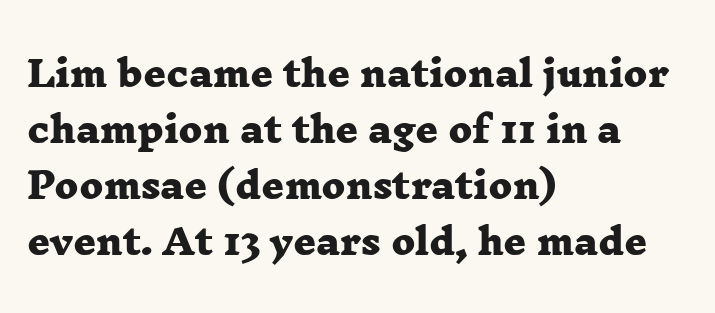
Q: Is the text bold? A: Yes.
Q: Is the typeface a serif or a sans-serif typeface? A: Serif.
Q: Is the text underlined? A: No.
Q: How is the paragraph aligned? A: Left-aligned.
Q: Is the spacing between letters normal or unusually wide? A: Normal.
Q: Is the spacing between lines tight, normal or loose? A: Normal.
Q: Width (condensed, normal, or wide)? A: Wide.
Q: Stroke contrast? A: Low.
Q: x-height? A: Medium.
Q: Monospaced? A: No.
